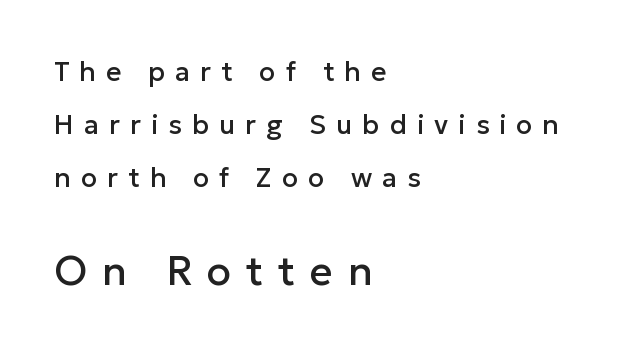
Q: Is the text italic (slanted)? A: No, it is upright.
Q: Is the typeface a serif or a sans-serif typeface? A: Sans-serif.
Q: Is the text underlined? A: No.
Q: How is the paragraph aligned? A: Left-aligned.
Q: Is the spacing between letters normal or unusually wide? A: Unusually wide.
Q: Is the spacing between lines tight, normal or loose? A: Loose.
Q: Which block of text is set in a larger size, the first (top) or the second (bottom)? A: The second (bottom) one.
Q: Width (condensed, normal, or wide)? A: Normal.
Q: Stroke contrast? A: Low.
Q: x-height? A: Medium.
Q: Monospaced? A: No.
